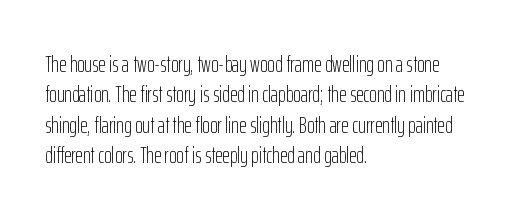
The space directly below the letters is spotless. Caption: standard tracking, unaltered. Vertically, the passage feels balanced, rows spaced as you'd expect. Does the lettering tilt? It doesn't — this is upright.
